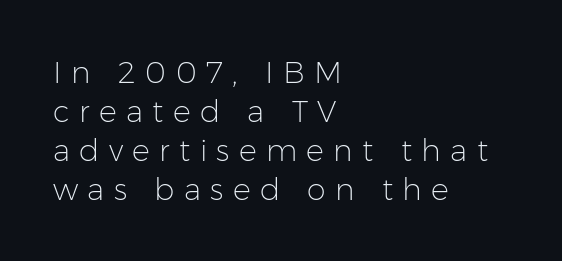
{"serif": "no", "italic": "no", "bold": "no", "weight": "light", "width": "normal", "stroke_contrast": "low", "x_height": "medium", "monospaced": "no", "underline": "no", "align": "left", "line_spacing": "normal", "line_spacing_ratio": 1.3, "letter_spacing": "wide", "letter_spacing_em": 0.31, "glyph_px": 30}
